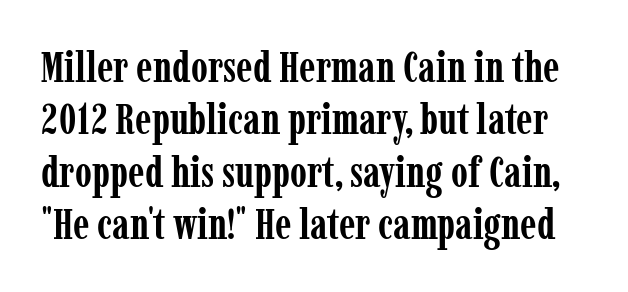
{"serif": "yes", "italic": "no", "bold": "yes", "weight": "semibold", "width": "condensed", "stroke_contrast": "low", "x_height": "medium", "monospaced": "no", "underline": "no", "line_spacing_ratio": 1.22, "letter_spacing": "normal", "letter_spacing_em": 0.0, "glyph_px": 43}
